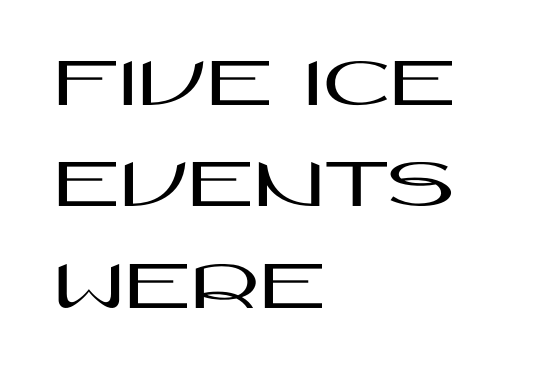
{"serif": "no", "italic": "no", "width": "wide", "stroke_contrast": "high", "x_height": "large", "monospaced": "no", "underline": "no", "align": "left", "line_spacing": "normal", "line_spacing_ratio": 1.37, "letter_spacing": "normal", "letter_spacing_em": 0.0, "glyph_px": 74}
